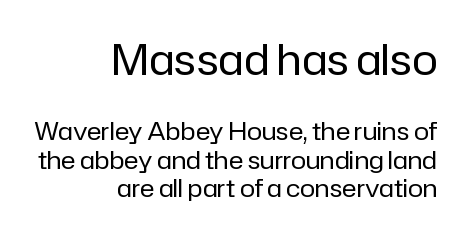
Q: Is the text bold? A: No.
Q: Is the text italic (slanted)? A: No, it is upright.
Q: Is the typeface a serif or a sans-serif typeface? A: Sans-serif.
Q: Is the text underlined? A: No.
Q: How is the paragraph aligned? A: Right-aligned.
Q: Is the spacing between letters normal or unusually wide? A: Normal.
Q: Is the spacing between lines tight, normal or loose? A: Tight.
Q: Which block of text is set in a larger size, the first (top) or the second (bottom)? A: The first (top) one.
Q: Width (condensed, normal, or wide)? A: Normal.
Q: Stroke contrast? A: Low.
Q: x-height? A: Medium.
Q: Monospaced? A: No.
